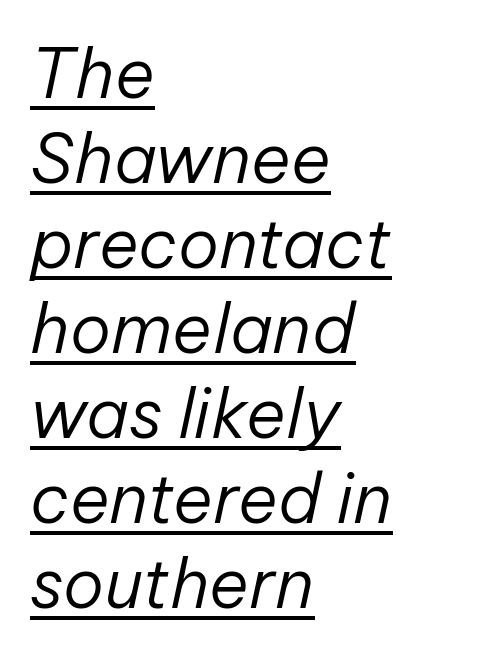
The image shows 68 px regular-weight type, italic (leaning right); set left-aligned, normal line spacing (1.25x), normal letter spacing, underlined; low stroke contrast and a medium x-height.
